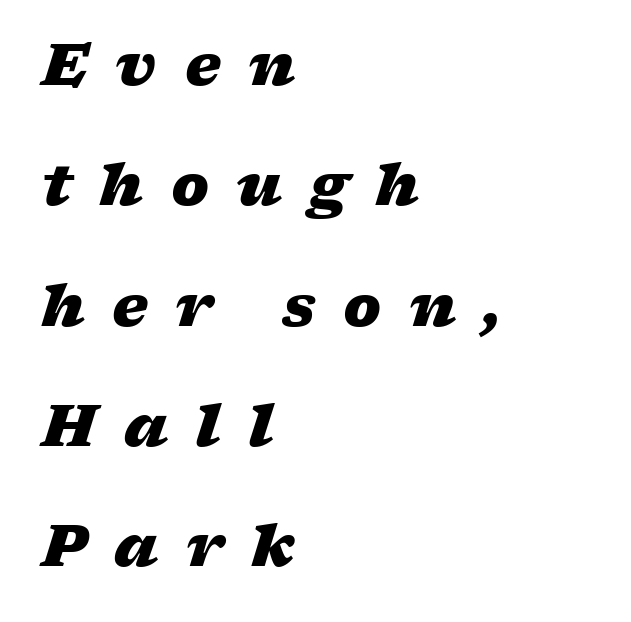
The image shows 57 px heavy, wide type, italic (leaning right); set left-aligned, loose line spacing (2.11x), unusually wide letter spacing (+0.48 em), not underlined; low stroke contrast and a medium x-height.
